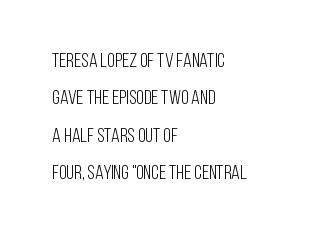
Q: Is the text bold? A: No.
Q: Is the text italic (slanted)? A: No, it is upright.
Q: Is the text underlined? A: No.
Q: How is the paragraph aligned? A: Left-aligned.
Q: Is the spacing between letters normal or unusually wide? A: Normal.
